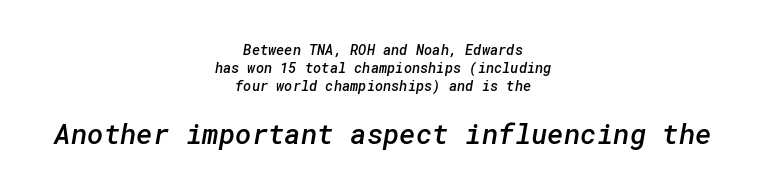
No word sits above an underline. Honestly, the letter spacing is just normal — you wouldn't notice it. Baseline-to-baseline distance is the conventional proportion of letter height. This sample is center-justified, so both line endings float freely. Check where the strokes stop: nothing finishes them off — pure sans.
